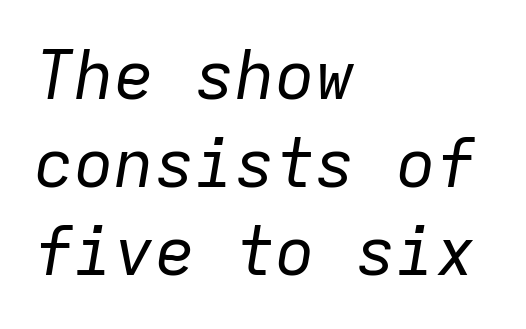
{"italic": "yes", "lean": "right", "slant_degrees": 9, "bold": "no", "weight": "regular", "width": "normal", "stroke_contrast": "low", "x_height": "medium", "monospaced": "yes", "underline": "no", "align": "left", "line_spacing": "normal", "line_spacing_ratio": 1.31, "letter_spacing": "normal", "letter_spacing_em": 0.0, "glyph_px": 67}
